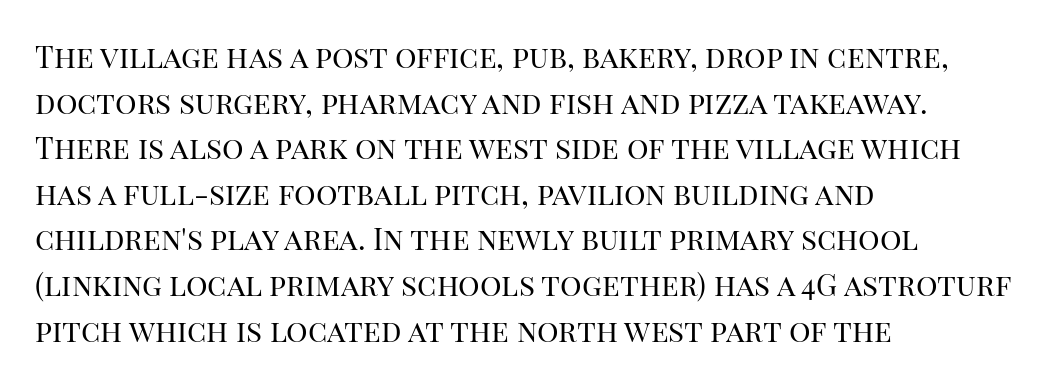
Do the letters lean? They stand straight. Short and long lines alike share a common starting point at left. The foot of each line stays bare and open. These lines are composed in type with serifs. Leading matches the norm, producing a regular column.
